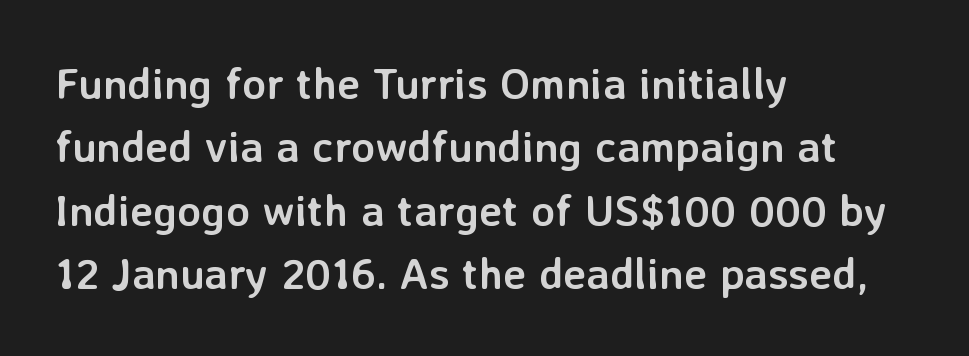
You could call the tracking neutral — neither tight nor loose. To sum up the face: it is a sans, with no serifs. Leading: standard. A typesetter would call this proportional, since set widths differ per character. Is there any slant? The stems are plumb.
